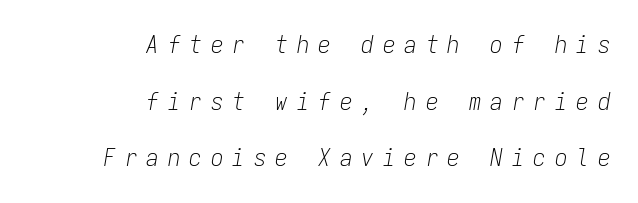
The image shows 25 px text type, italic (leaning right); set right-aligned, loose line spacing (2.27x), unusually wide letter spacing (+0.36 em), not underlined.
